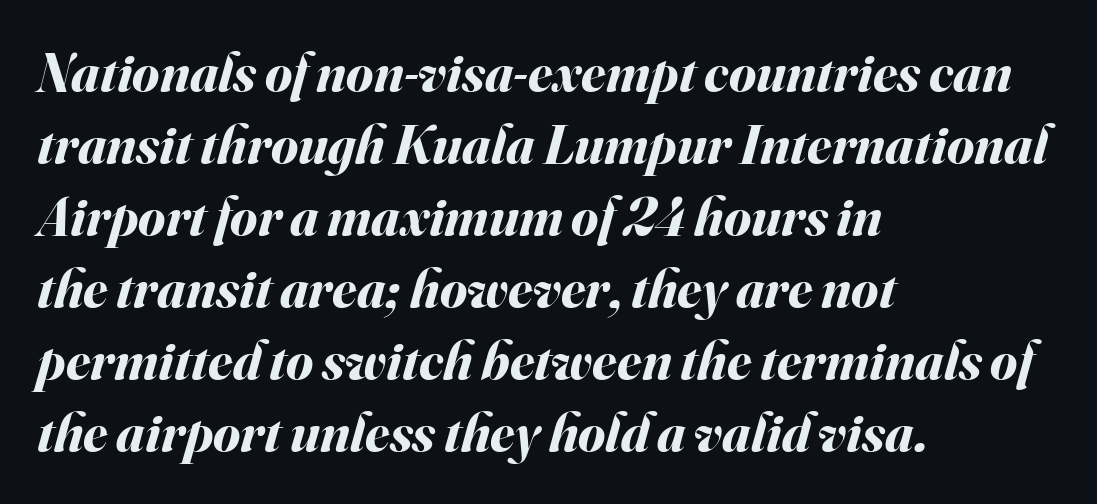
{"italic": "yes", "lean": "right", "slant_degrees": 16, "bold": "yes", "weight": "bold", "width": "normal", "stroke_contrast": "medium", "x_height": "small", "monospaced": "no", "underline": "no", "align": "left", "line_spacing": "normal", "line_spacing_ratio": 1.31, "letter_spacing": "normal", "letter_spacing_em": 0.0, "glyph_px": 55}
